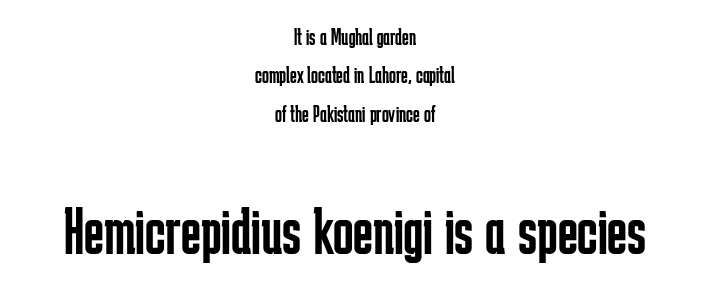
The image shows 68 px regular-weight, condensed sans-serif type, upright; set centered, normal line spacing (1.67x), normal letter spacing, not underlined; the second (bottom) block is 2.96x larger; low stroke contrast and a medium x-height.
